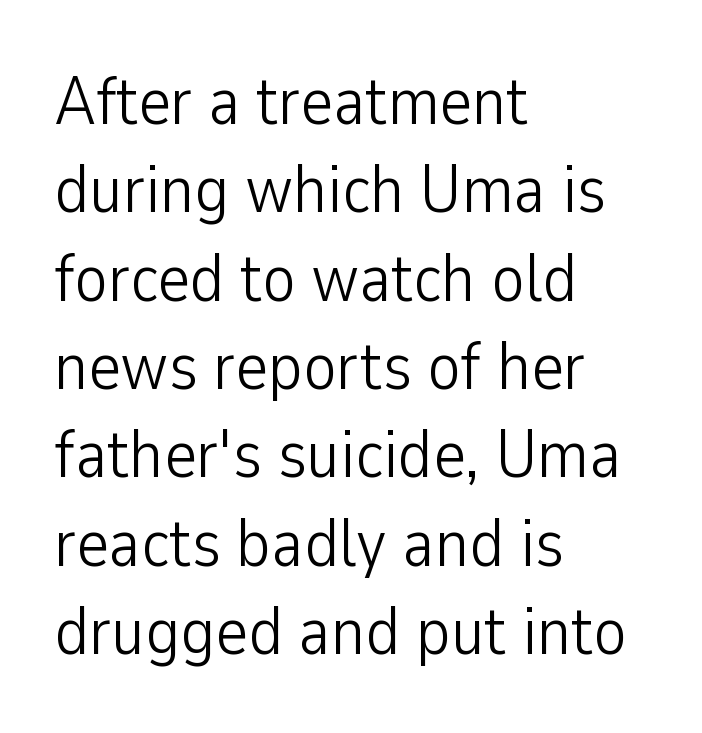
Whoever set this chose a conventional vertical rhythm. The lines are quadded left. Varying glyph widths throughout — classic text-font behaviour. Is the type heavy? It reads as light-to-regular instead.
